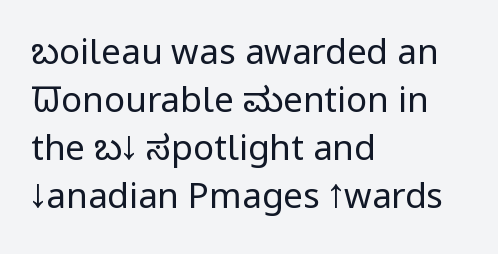
Look at the tracking — it's just the regular setting, nothing added. A quiet, ordinary-to-light weight characterises the typeface. The typesetter chose a ragged-right arrangement here. Nope, no serifs anywhere on these letters. You could not count columns in this text — the font is proportionally spaced. Posture: upright roman.
